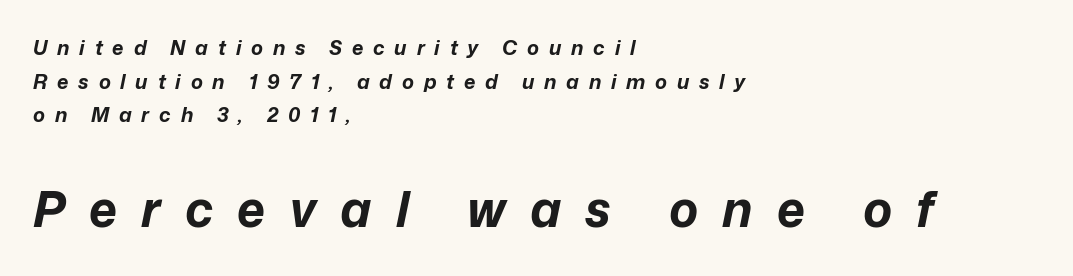
The image shows 49 px bold type, italic (leaning right); set left-aligned, normal line spacing (1.68x), unusually wide letter spacing (+0.49 em), not underlined; the second (bottom) block is 2.45x larger; low stroke contrast and a medium x-height.
